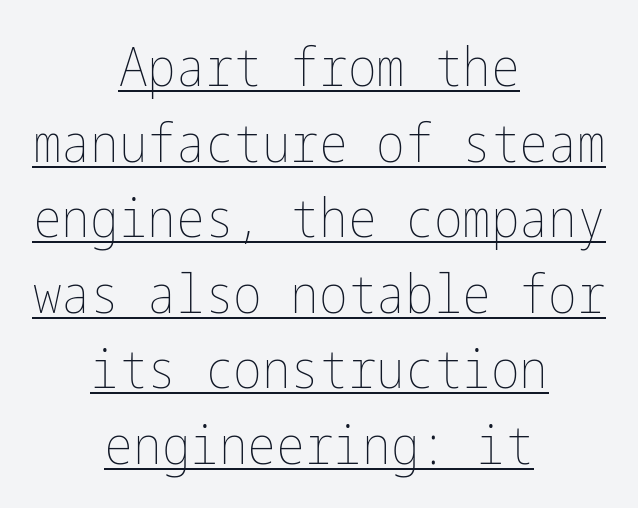
The image shows 54 px thin, condensed type, upright; set centered, normal line spacing (1.4x), normal letter spacing, underlined; low stroke contrast and a medium x-height.
